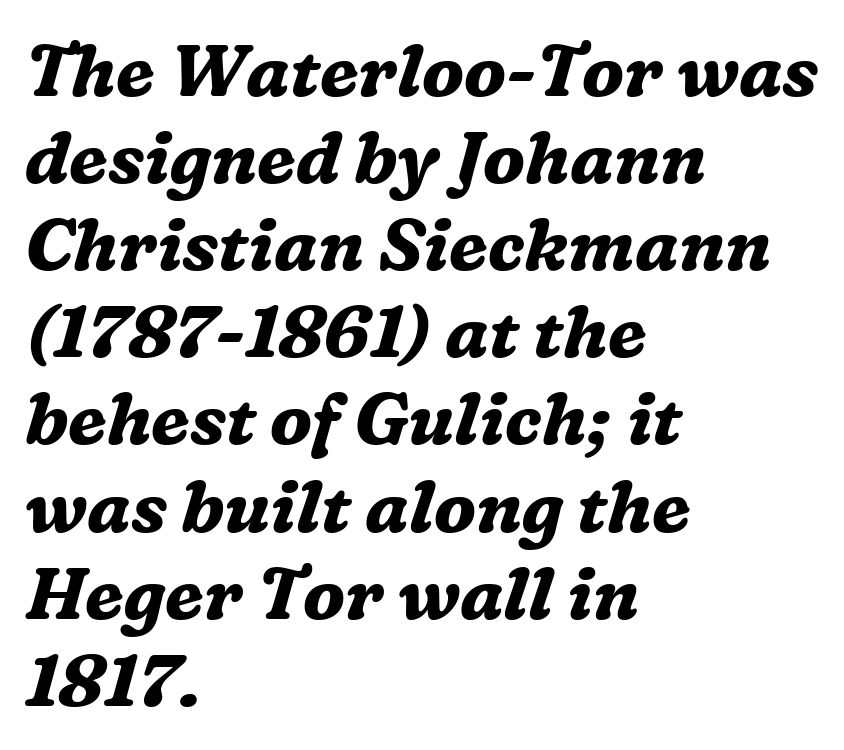
Bold? Absolutely — the strokes are thick and heavy. Each row of text sits above clean, open space. You can tell it's italic because the verticals aren't actually vertical. The lines in this sample share a left origin and differ only in where they stop. A serif font was chosen for this passage.
